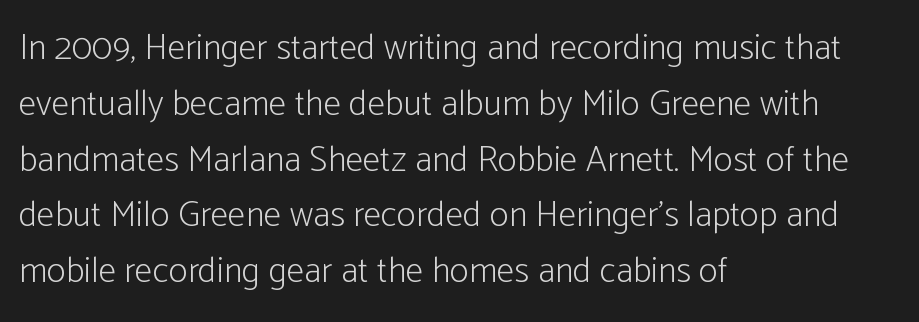
The image shows 36 px light, condensed sans-serif type, upright; set left-aligned, normal line spacing (1.55x), normal letter spacing, not underlined; low stroke contrast and a medium x-height.
